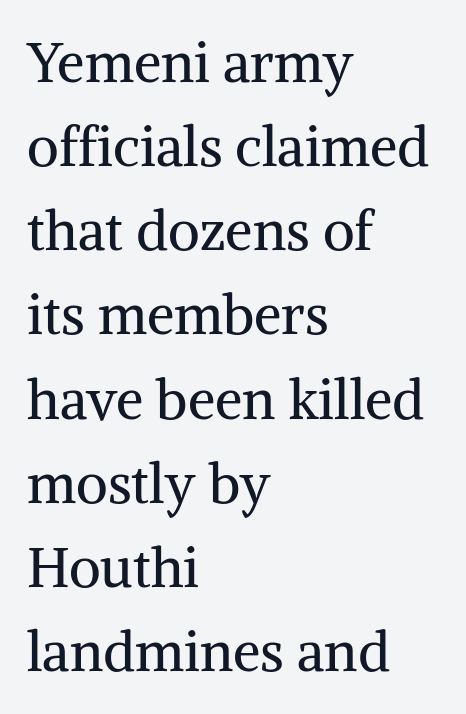
The image shows 55 px regular-weight serif type, upright; set left-aligned, normal line spacing (1.53x), normal letter spacing, not underlined; medium stroke contrast and a medium x-height.
